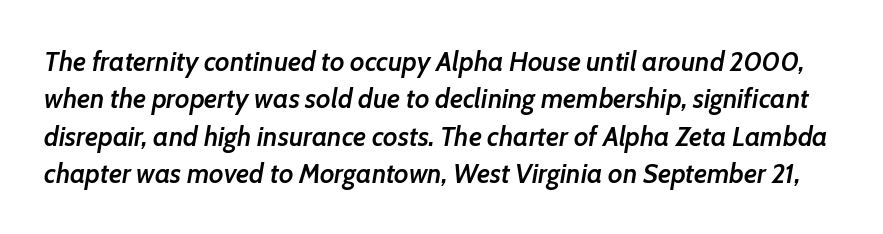
Q: Is the text bold? A: Semi-bold.
Q: Is the text italic (slanted)? A: Yes, it leans right by about 7 degrees.
Q: Is the text underlined? A: No.
Q: Is the spacing between letters normal or unusually wide? A: Normal.
Q: Is the spacing between lines tight, normal or loose? A: Normal.
